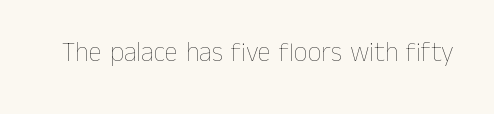
The image shows 27 px text type, upright; set normal letter spacing, not underlined.
